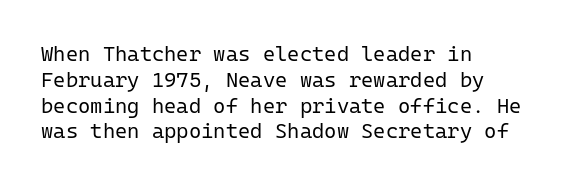
Q: Is the text bold? A: No.
Q: Is the text italic (slanted)? A: No, it is upright.
Q: Is the text underlined? A: No.
Q: How is the paragraph aligned? A: Left-aligned.
Q: Is the spacing between letters normal or unusually wide? A: Normal.
